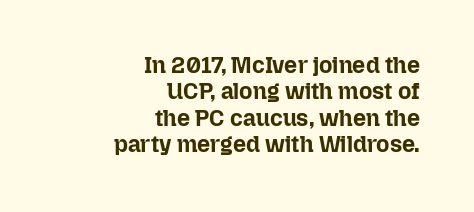
The image shows 23 px bold type, upright; set right-aligned, tight line spacing (1.15x), normal letter spacing, not underlined.
